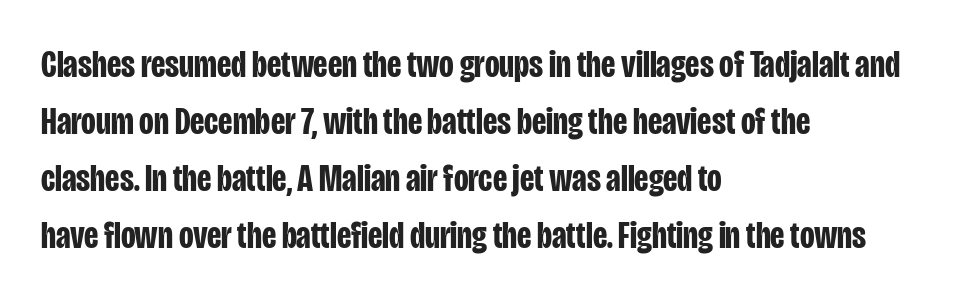
Q: Is the text bold? A: Yes.
Q: Is the text italic (slanted)? A: No, it is upright.
Q: Is the typeface a serif or a sans-serif typeface? A: Sans-serif.
Q: Is the text underlined? A: No.
Q: How is the paragraph aligned? A: Left-aligned.
Q: Is the spacing between letters normal or unusually wide? A: Normal.
Q: Is the spacing between lines tight, normal or loose? A: Normal.
Q: Width (condensed, normal, or wide)? A: Condensed.
Q: Stroke contrast? A: Low.
Q: x-height? A: Large.
Q: Monospaced? A: No.
